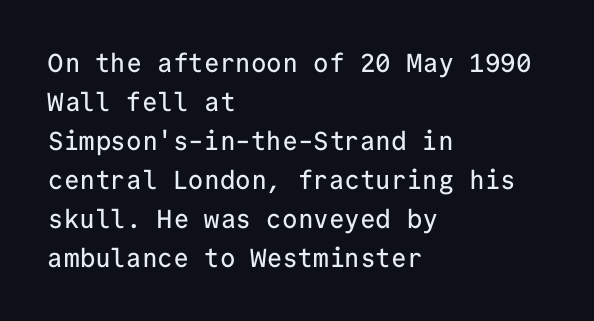
The image shows 26 px text type, upright; set left-aligned, normal line spacing (1.5x), normal letter spacing, not underlined.
